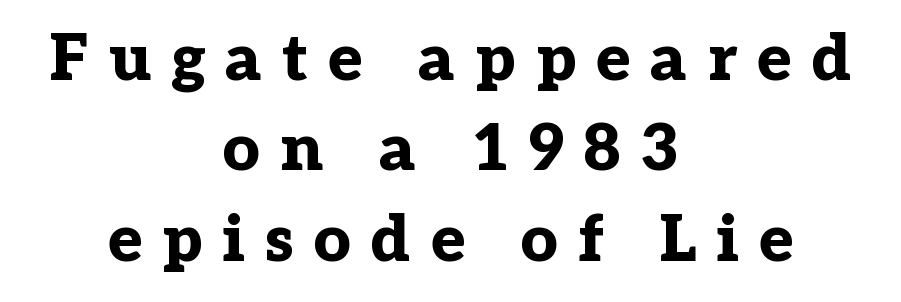
Honestly, there is no underline to notice here at all. Notice how the passage keeps no hard edge, just a central spine. Spacing verdict: proportional, widths tailored to each character. Letterform terminals end in serifs throughout the passage. Typographic density is high because the face is bold. Notice how the stems are strictly vertical — no italics here.
